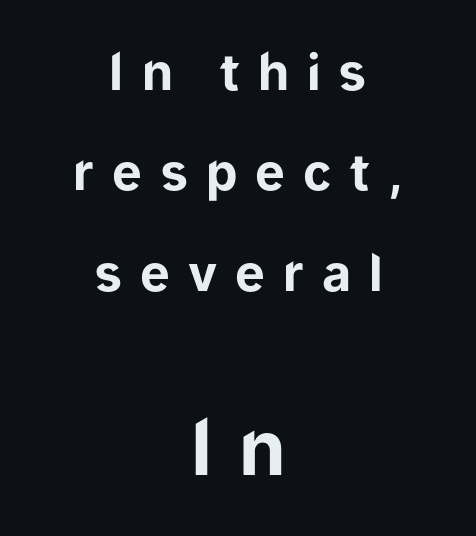
The image shows 75 px bold sans-serif type, upright; set centered, loose line spacing (2.01x), unusually wide letter spacing (+0.36 em), not underlined; the second (bottom) block is 1.5x larger; low stroke contrast and a medium x-height.
